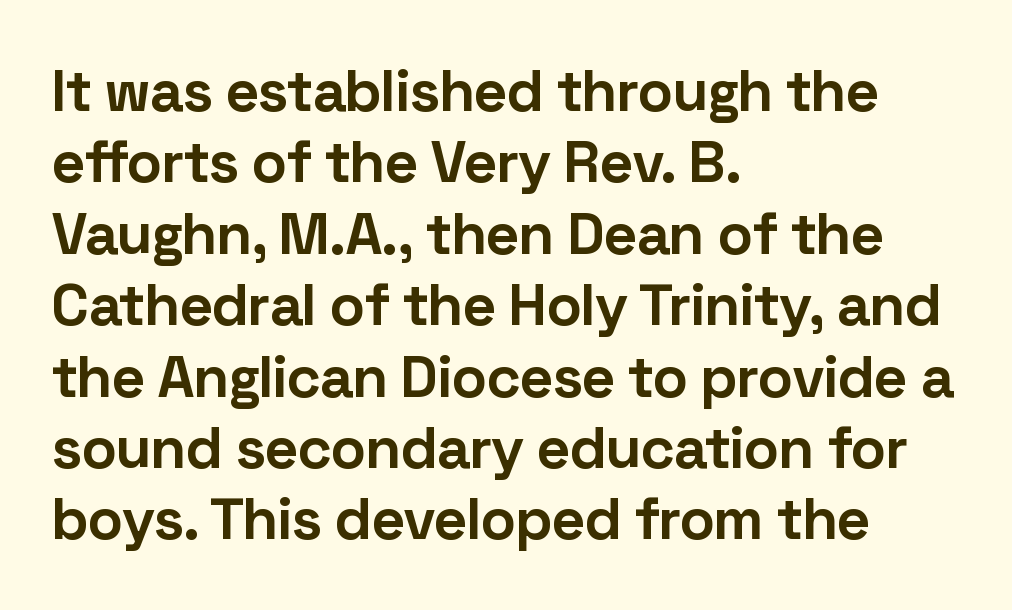
{"serif": "no", "italic": "no", "bold": "yes", "weight": "bold", "width": "normal", "stroke_contrast": "low", "x_height": "medium", "monospaced": "no", "underline": "no", "align": "left", "line_spacing_ratio": 1.21, "letter_spacing": "normal", "letter_spacing_em": 0.0, "glyph_px": 59}
